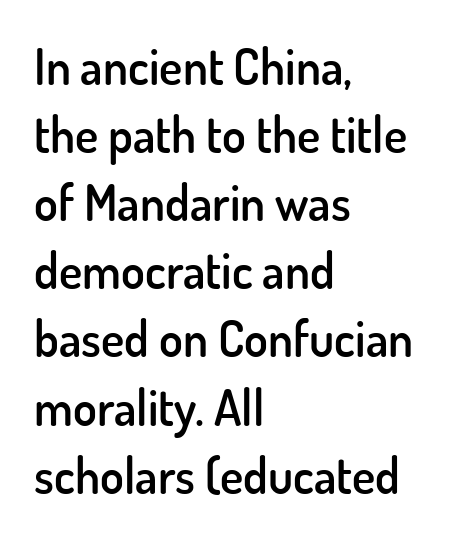
{"serif": "no", "italic": "no", "bold": "semi", "weight": "semibold", "width": "normal", "stroke_contrast": "low", "x_height": "small", "monospaced": "no", "underline": "no", "align": "left", "line_spacing": "normal", "line_spacing_ratio": 1.39, "letter_spacing": "normal", "letter_spacing_em": 0.0, "glyph_px": 49}
